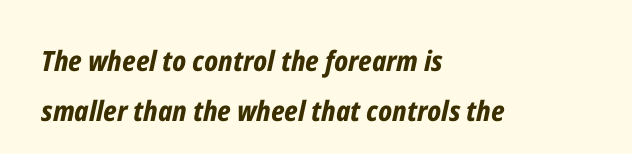
Q: Is the text bold? A: Yes.
Q: Is the text italic (slanted)? A: Yes, it leans right by about 12 degrees.
Q: Is the text underlined? A: No.
Q: How is the paragraph aligned? A: Left-aligned.
Q: Is the spacing between letters normal or unusually wide? A: Normal.
Q: Width (condensed, normal, or wide)? A: Condensed.
Q: Stroke contrast? A: Low.
Q: x-height? A: Medium.
Q: Monospaced? A: No.
